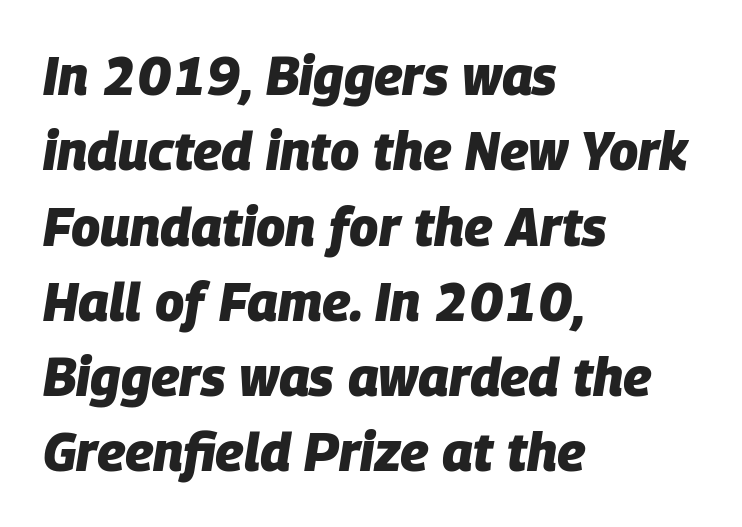
{"italic": "yes", "lean": "right", "slant_degrees": 9, "bold": "yes", "weight": "heavy", "width": "normal", "stroke_contrast": "low", "x_height": "large", "monospaced": "no", "underline": "no", "align": "left", "line_spacing": "normal", "line_spacing_ratio": 1.42, "letter_spacing": "normal", "letter_spacing_em": 0.0, "glyph_px": 53}
